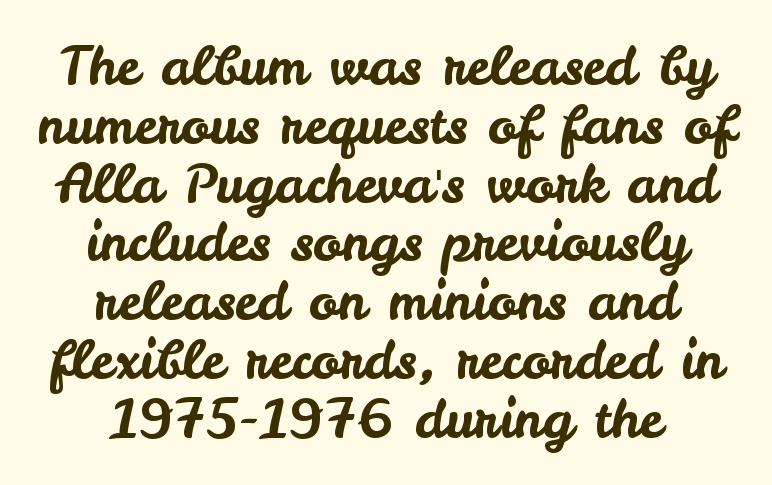
Q: Is the text italic (slanted)? A: Yes.
Q: Is the typeface a serif or a sans-serif typeface? A: Sans-serif.
Q: Is the text underlined? A: No.
Q: How is the paragraph aligned? A: Centered.
Q: Is the spacing between letters normal or unusually wide? A: Normal.
Q: Is the spacing between lines tight, normal or loose? A: Tight.
Q: Width (condensed, normal, or wide)? A: Normal.
Q: Stroke contrast? A: Low.
Q: x-height? A: Small.
Q: Monospaced? A: No.
